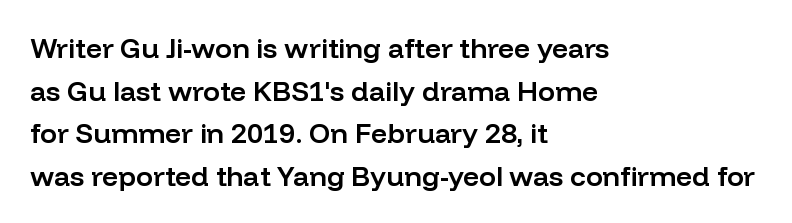
This is sans-serif lettering, the kind often seen on screens and signage. A roman cut, with each character standing at attention. Clear beneath every line of the passage. Semibold letterforms, between regular and bold. The passage shown is typed in a proportional face where columns would drift.
